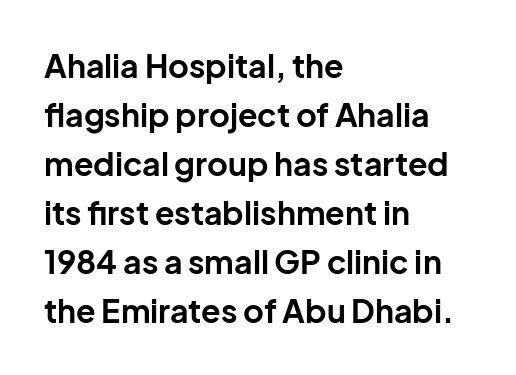
{"serif": "no", "italic": "no", "bold": "yes", "weight": "bold", "width": "normal", "stroke_contrast": "low", "x_height": "medium", "monospaced": "no", "underline": "no", "align": "left", "line_spacing": "normal", "line_spacing_ratio": 1.53, "letter_spacing": "normal", "letter_spacing_em": 0.0, "glyph_px": 32}
